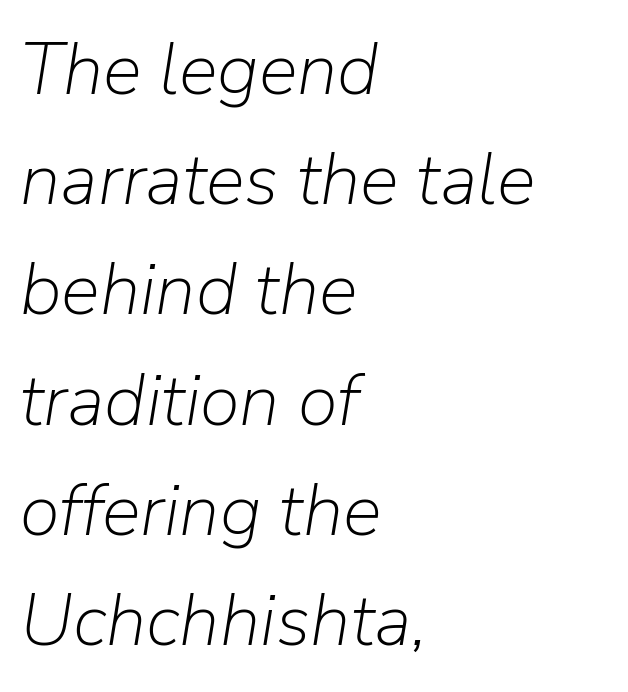
Q: Is the text bold? A: No.
Q: Is the text italic (slanted)? A: Yes, it leans right by about 9 degrees.
Q: Is the text underlined? A: No.
Q: How is the paragraph aligned? A: Left-aligned.
Q: Is the spacing between letters normal or unusually wide? A: Normal.
Q: Is the spacing between lines tight, normal or loose? A: Normal.
Q: Width (condensed, normal, or wide)? A: Normal.
Q: Stroke contrast? A: Low.
Q: x-height? A: Medium.
Q: Monospaced? A: No.
